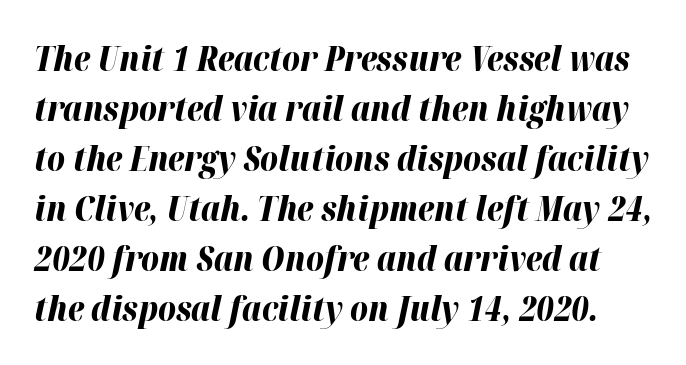
Q: Is the text bold? A: Yes.
Q: Is the text italic (slanted)? A: Yes, it leans right by about 12 degrees.
Q: Is the text underlined? A: No.
Q: Is the spacing between letters normal or unusually wide? A: Normal.
Q: Is the spacing between lines tight, normal or loose? A: Normal.
Q: Width (condensed, normal, or wide)? A: Normal.
Q: Stroke contrast? A: High.
Q: x-height? A: Medium.
Q: Monospaced? A: No.
